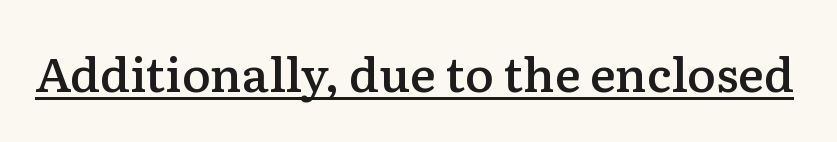
{"serif": "yes", "italic": "no", "bold": "semi", "weight": "semibold", "width": "normal", "stroke_contrast": "low", "x_height": "medium", "monospaced": "no", "underline": "yes", "letter_spacing": "normal", "letter_spacing_em": 0.0, "glyph_px": 48}
